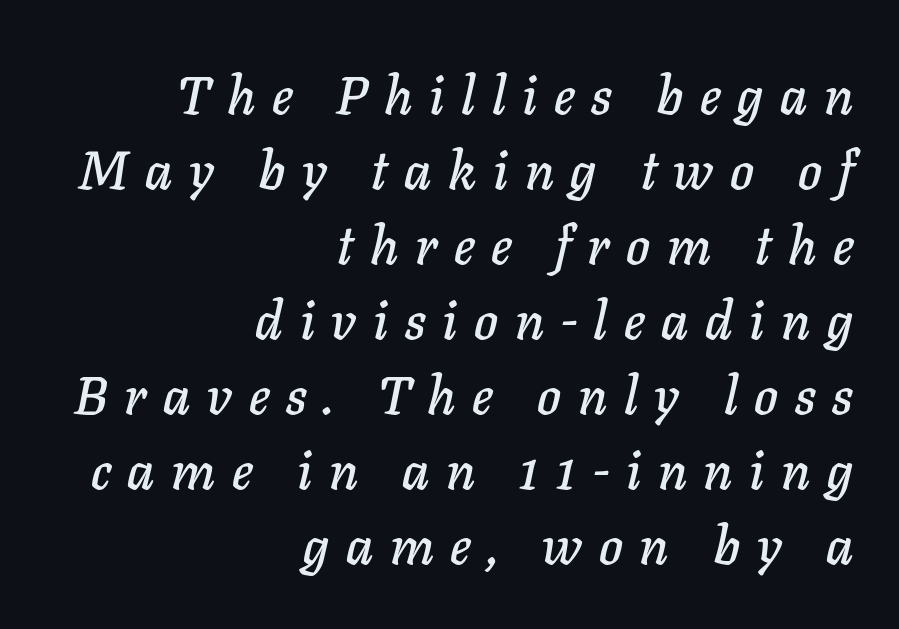
The image shows 54 px text type, italic (leaning right); set right-aligned, normal line spacing (1.39x), unusually wide letter spacing (+0.31 em), not underlined; low stroke contrast and a medium x-height.
